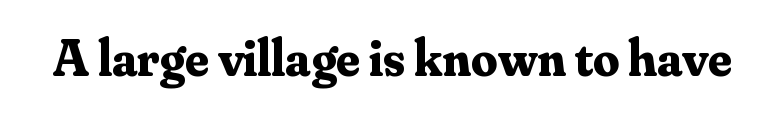
The image shows 52 px bold serif type, upright; set normal letter spacing, not underlined; medium stroke contrast and a small x-height.
